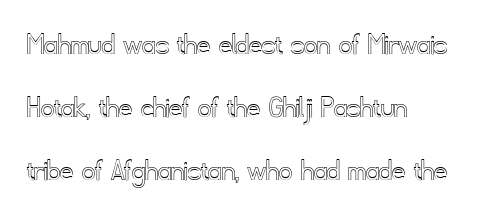
The image shows 32 px text type, upright; set left-aligned, loose line spacing (1.97x), normal letter spacing, not underlined; a small x-height.
